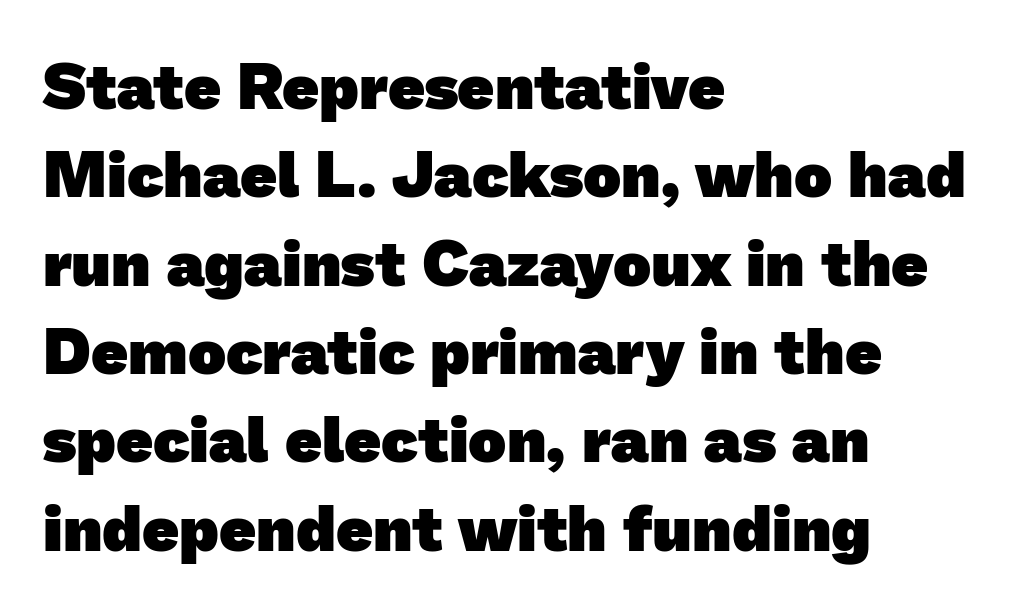
{"serif": "no", "bold": "yes", "weight": "heavy", "width": "normal", "stroke_contrast": "low", "x_height": "medium", "monospaced": "no", "underline": "no", "align": "left", "line_spacing": "normal", "line_spacing_ratio": 1.38, "letter_spacing": "normal", "letter_spacing_em": 0.0, "glyph_px": 64}
